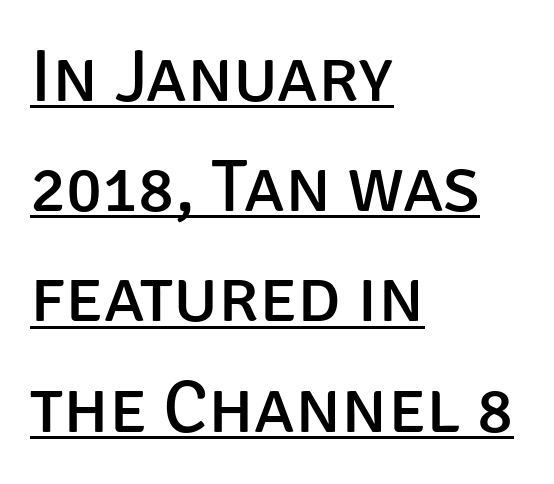
No feet cap the strokes, marking this as sans-serif type. Notice how the stems are strictly vertical — no italics here. The line-height multiplier appears to be the usual default. Honestly, the letter spacing is just normal — you wouldn't notice it.
